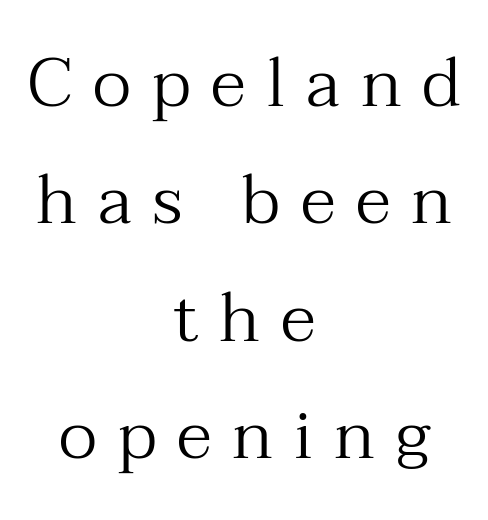
{"serif": "yes", "italic": "no", "bold": "no", "weight": "regular", "width": "normal", "stroke_contrast": "medium", "x_height": "medium", "monospaced": "no", "underline": "no", "align": "center", "line_spacing": "normal", "line_spacing_ratio": 1.7, "letter_spacing": "wide", "letter_spacing_em": 0.3, "glyph_px": 69}
